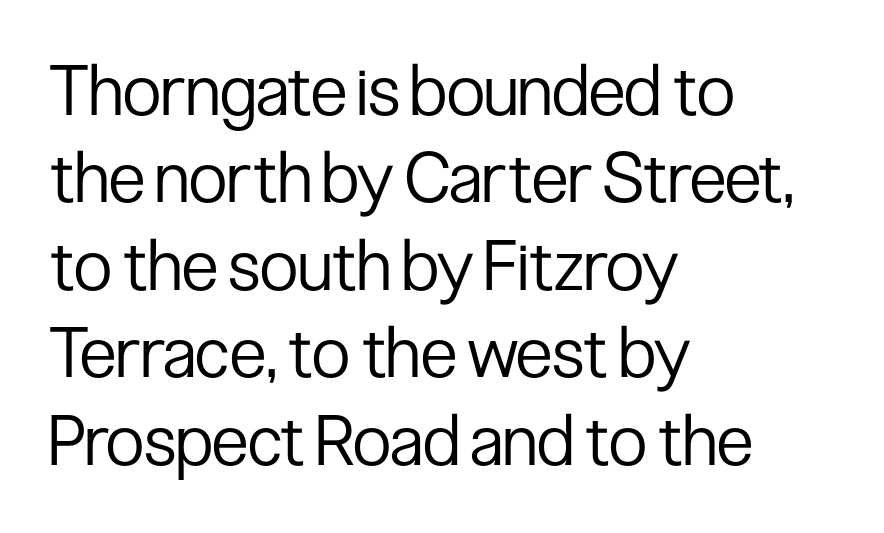
{"serif": "no", "italic": "no", "bold": "no", "weight": "regular", "width": "condensed", "stroke_contrast": "low", "x_height": "medium", "monospaced": "no", "underline": "no", "align": "left", "line_spacing": "normal", "line_spacing_ratio": 1.25, "letter_spacing": "normal", "letter_spacing_em": 0.0, "glyph_px": 70}
